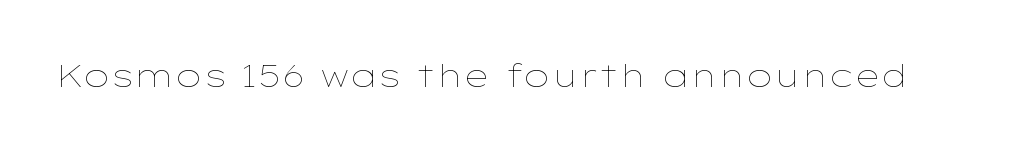
{"italic": "no", "bold": "no", "weight": "thin", "width": "wide", "stroke_contrast": "low", "x_height": "medium", "monospaced": "no", "underline": "no", "letter_spacing": "normal", "letter_spacing_em": 0.0, "glyph_px": 32}
